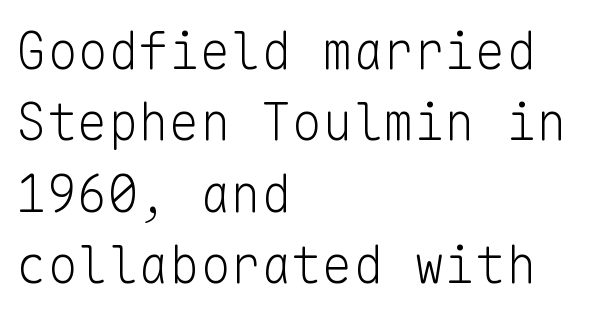
The image shows 51 px light sans-serif type, upright, monospaced; set left-aligned, normal line spacing (1.4x), normal letter spacing, not underlined; low stroke contrast and a medium x-height.
